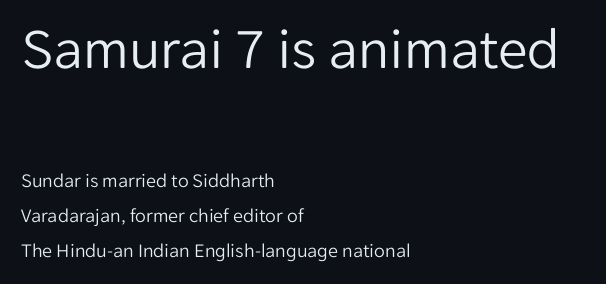
Designer's note — italics off, roman on. Each row of text sits above clean, open space. I'd call this a sans setting — the letters go barefoot. This sample is left-justified, so line endings fall wherever the words run out. What stands out about the letter spacing? Nothing — it is the standard amount. Each letter keeps its own natural width here, so spacing adapts to shape.
